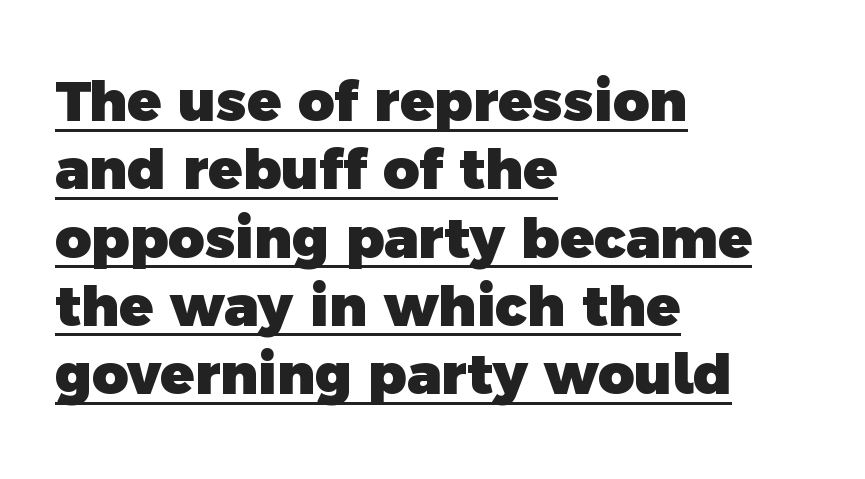
The image shows 56 px heavy sans-serif type; set left-aligned, line spacing 1.22x, normal letter spacing, underlined; a medium x-height.
